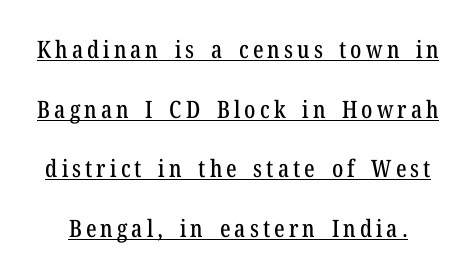
What's the leading like? Stretched, with rows far apart. Is there an underline? Yes — a line sits under the letters. Ascenders rise straight up at ninety degrees.
